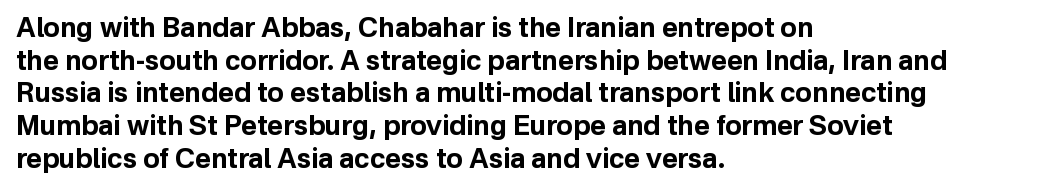
The image shows 27 px bold type, upright; set left-aligned, line spacing 1.21x, normal letter spacing, not underlined.
